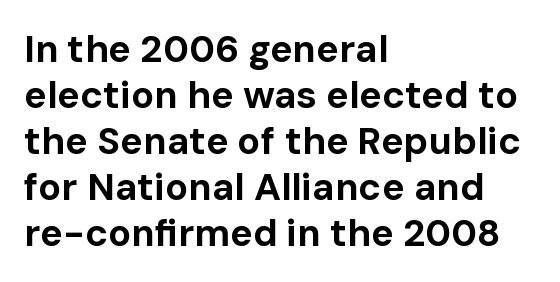
Short note: letters normally spaced. The rendering uses natural spacing where letterforms have individual widths. This sample uses an upright cut, with every glyph sitting square on the baseline. All the whitespace from short lines collects on the right.
